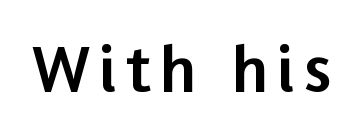
When letters stand straight like this, we call the style roman or upright. The letters advance in unequal steps, a hallmark of proportional type. Has an underline been added? It has not. The designer went with a sans here, leaving each stem footless.
